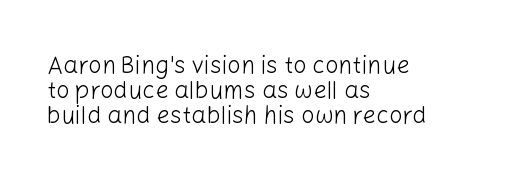
These lines keep a tight, regular rhythm from letter to letter. This is the regular roman posture of the typeface. Heaviness? Minimal to ordinary, like unemphasized prose. Vertical spacing — tight. Underline: absent. Casual observation: everything's shoved over to the left.
